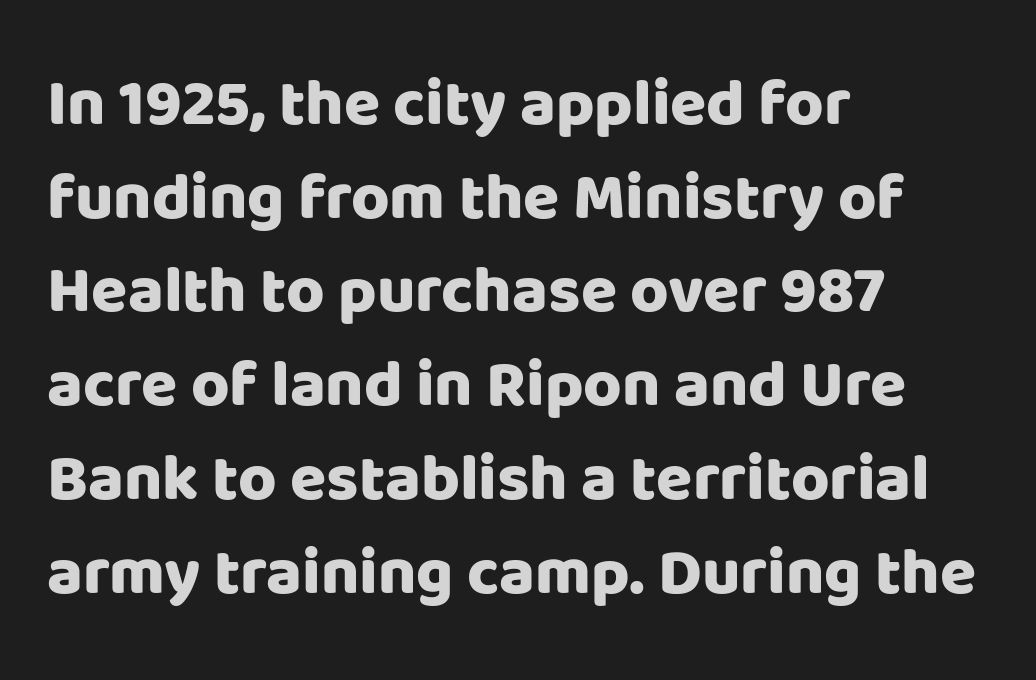
The image shows 66 px heavy sans-serif type, upright; set left-aligned, normal line spacing (1.42x), normal letter spacing, not underlined; low stroke contrast and a large x-height.
